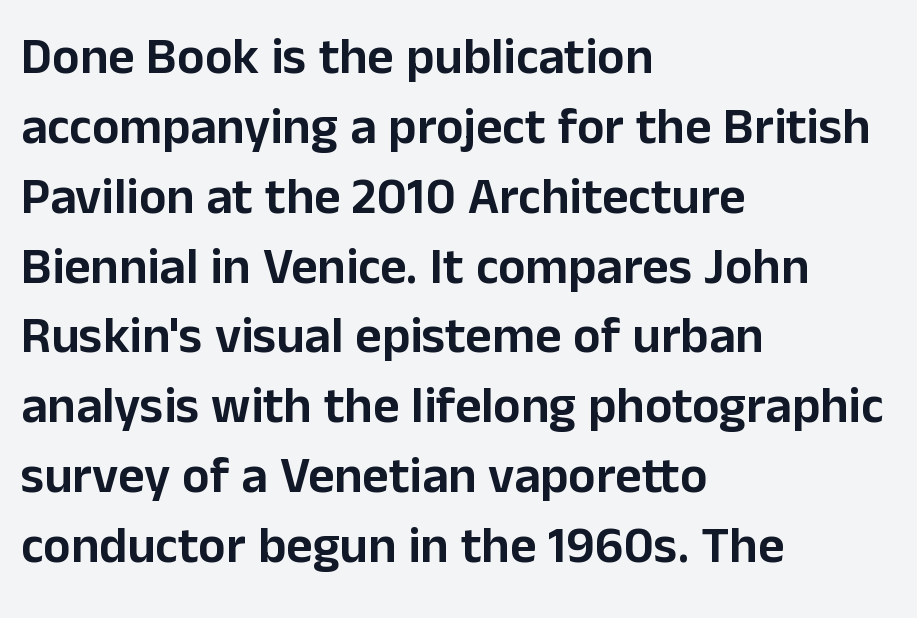
Q: Is the text italic (slanted)? A: No, it is upright.
Q: Is the typeface a serif or a sans-serif typeface? A: Sans-serif.
Q: Is the text underlined? A: No.
Q: How is the paragraph aligned? A: Left-aligned.
Q: Is the spacing between letters normal or unusually wide? A: Normal.
Q: Is the spacing between lines tight, normal or loose? A: Normal.
Q: Width (condensed, normal, or wide)? A: Normal.
Q: Stroke contrast? A: Low.
Q: x-height? A: Medium.
Q: Monospaced? A: No.
